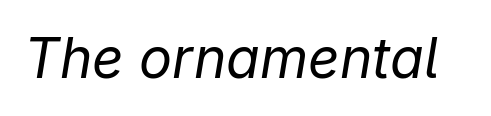
Q: Is the text bold? A: No.
Q: Is the text italic (slanted)? A: Yes, it leans right by about 9 degrees.
Q: Is the text underlined? A: No.
Q: Is the spacing between letters normal or unusually wide? A: Normal.
Q: Width (condensed, normal, or wide)? A: Normal.
Q: Stroke contrast? A: Low.
Q: x-height? A: Medium.
Q: Monospaced? A: No.
